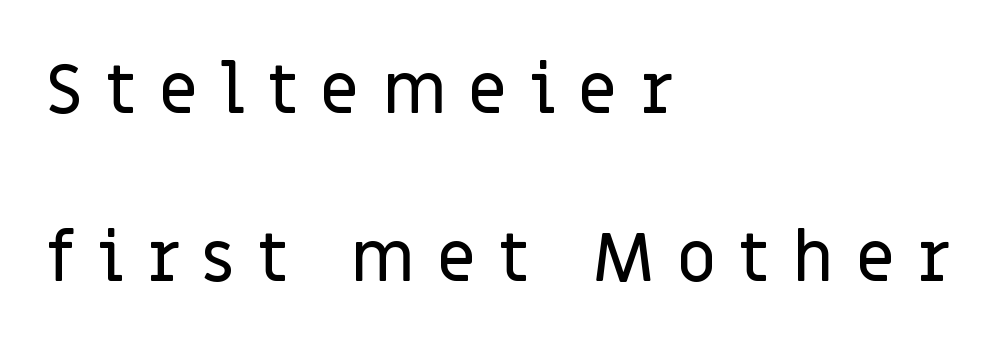
{"serif": "no", "italic": "no", "width": "normal", "stroke_contrast": "low", "x_height": "large", "monospaced": "no", "underline": "no", "align": "left", "line_spacing": "loose", "line_spacing_ratio": 2.43, "letter_spacing": "wide", "letter_spacing_em": 0.32, "glyph_px": 69}
